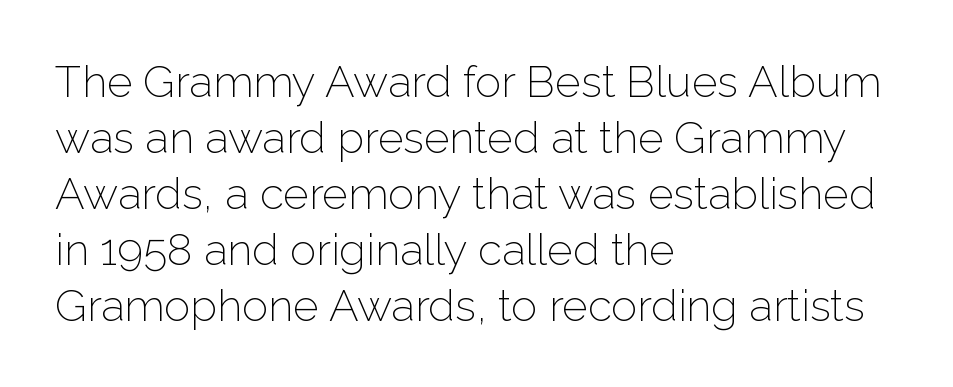
No italicization has been applied; the sample stays upright. Nobody drew a line under any word here. Check where the strokes stop: nothing finishes them off — pure sans. Weight: in the light-to-regular range. Vertical spacing — default.
